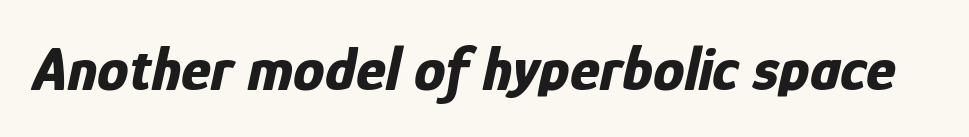
The image shows 63 px bold, condensed type, italic (leaning right); set normal letter spacing, not underlined; low stroke contrast and a medium x-height.
